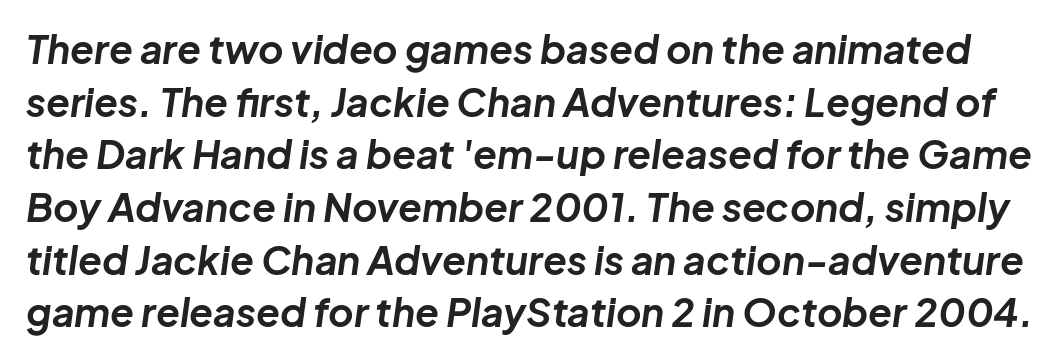
{"italic": "yes", "lean": "right", "slant_degrees": 8, "bold": "yes", "weight": "bold", "width": "normal", "stroke_contrast": "low", "x_height": "medium", "monospaced": "no", "underline": "no", "line_spacing": "normal", "line_spacing_ratio": 1.35, "letter_spacing": "normal", "letter_spacing_em": 0.0, "glyph_px": 39}
